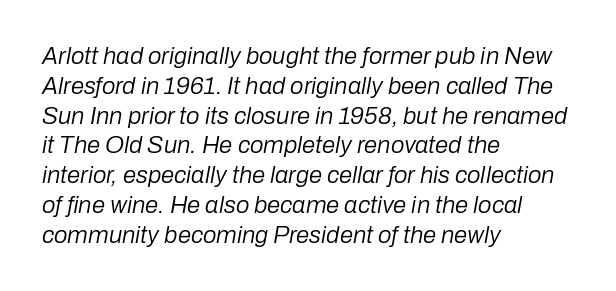
The image shows 24 px text type, italic (leaning right); set left-aligned, line spacing 1.24x, normal letter spacing, not underlined.
